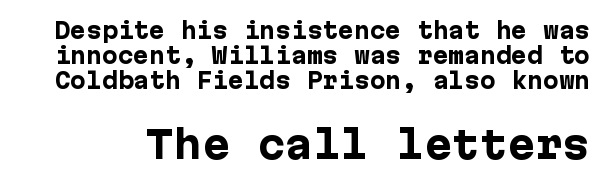
The image shows 37 px heavy sans-serif type, upright; set line spacing 1.18x, normal letter spacing, not underlined; the second (bottom) block is 1.76x larger; low stroke contrast and a medium x-height.
